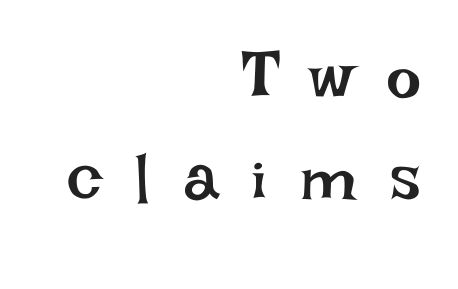
{"italic": "no", "bold": "no", "weight": "regular", "width": "normal", "stroke_contrast": "low", "x_height": "large", "monospaced": "no", "underline": "no", "align": "right", "line_spacing": "normal", "line_spacing_ratio": 1.57, "letter_spacing": "wide", "letter_spacing_em": 0.5, "glyph_px": 66}
